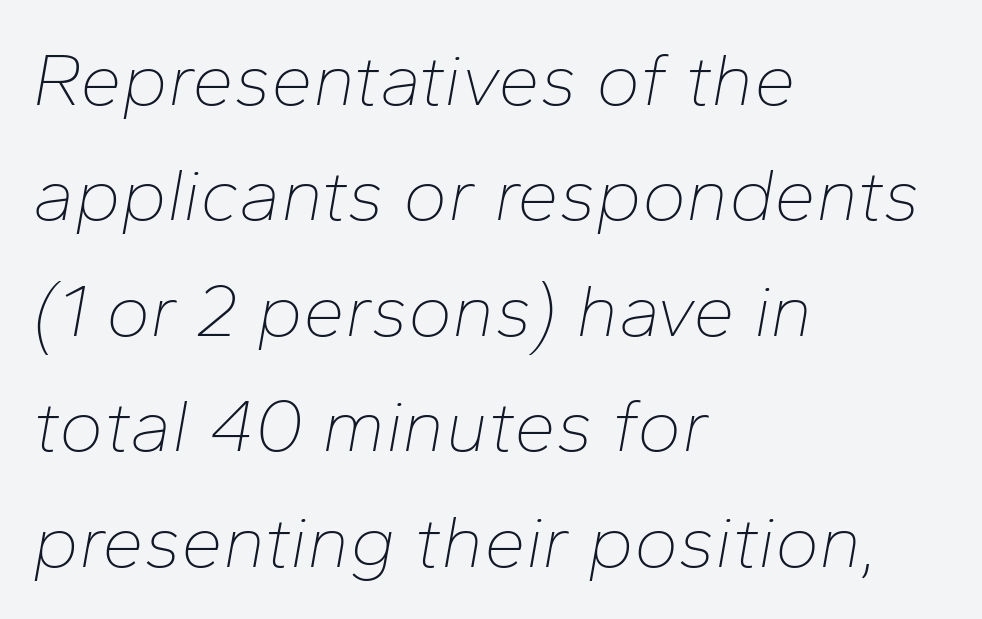
The image shows 75 px thin type, italic (leaning right); set left-aligned, normal line spacing (1.54x), normal letter spacing, not underlined; low stroke contrast and a medium x-height.
